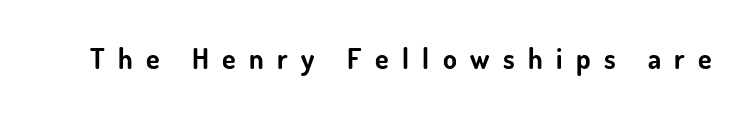
{"serif": "no", "italic": "no", "bold": "yes", "weight": "bold", "width": "normal", "stroke_contrast": "low", "x_height": "small", "monospaced": "no", "underline": "no", "letter_spacing": "wide", "letter_spacing_em": 0.48, "glyph_px": 28}
